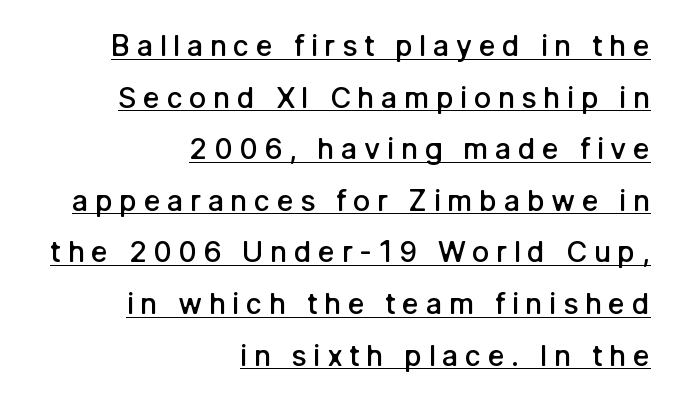
Q: Is the text bold? A: Semi-bold.
Q: Is the text italic (slanted)? A: No, it is upright.
Q: Is the typeface a serif or a sans-serif typeface? A: Sans-serif.
Q: Is the text underlined? A: Yes.
Q: How is the paragraph aligned? A: Right-aligned.
Q: Is the spacing between letters normal or unusually wide? A: Unusually wide.
Q: Width (condensed, normal, or wide)? A: Normal.
Q: Stroke contrast? A: Low.
Q: x-height? A: Medium.
Q: Monospaced? A: No.
